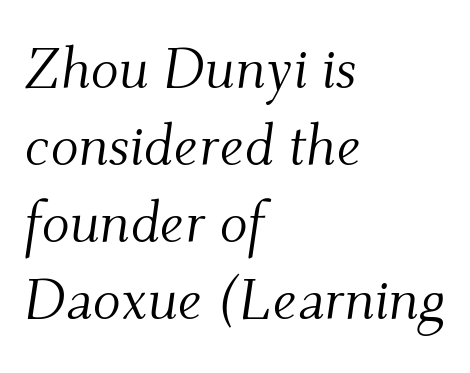
{"serif": "yes", "italic": "yes", "lean": "right", "slant_degrees": 9, "bold": "no", "weight": "light", "width": "normal", "stroke_contrast": "medium", "x_height": "small", "monospaced": "no", "underline": "no", "align": "left", "line_spacing": "normal", "line_spacing_ratio": 1.33, "letter_spacing": "normal", "letter_spacing_em": 0.0, "glyph_px": 58}
